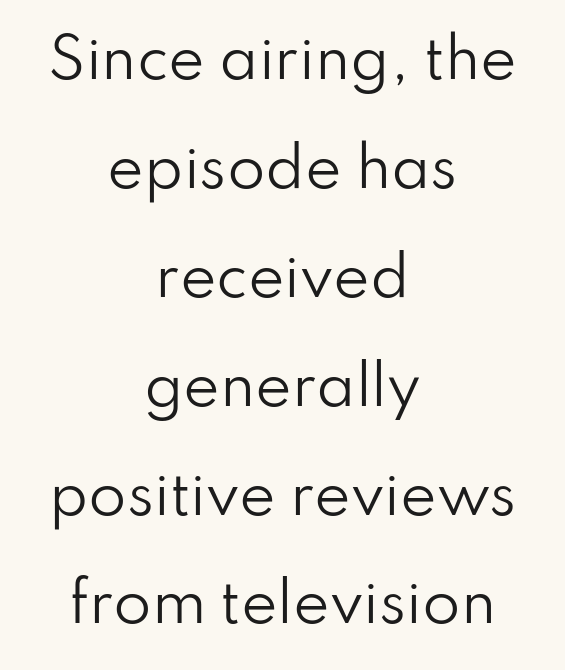
Q: Is the text bold? A: No.
Q: Is the text italic (slanted)? A: No, it is upright.
Q: Is the typeface a serif or a sans-serif typeface? A: Sans-serif.
Q: Is the text underlined? A: No.
Q: How is the paragraph aligned? A: Centered.
Q: Is the spacing between letters normal or unusually wide? A: Normal.
Q: Is the spacing between lines tight, normal or loose? A: Loose.
Q: Width (condensed, normal, or wide)? A: Normal.
Q: Stroke contrast? A: Low.
Q: x-height? A: Small.
Q: Monospaced? A: No.
